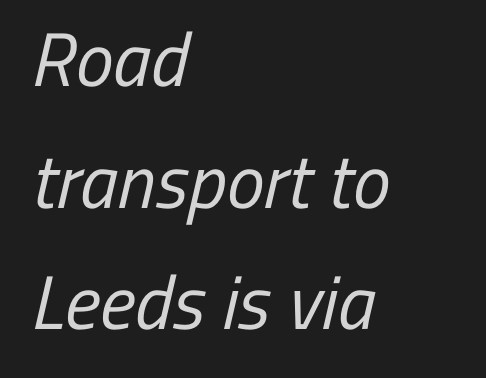
The designer went with a sans here, leaving each stem footless. Character widths vary here, with narrow letters taking less room than wide ones. No extra tracking has been applied to these lines. The typesetter chose a ragged-right arrangement here. Letters rest on an invisible, unmarked baseline. Does the leading feel generous? No, just average.
